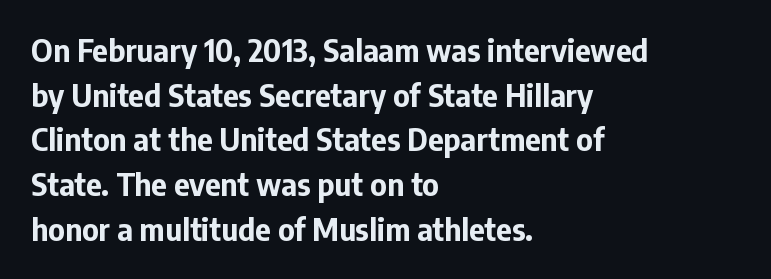
Q: Is the text bold? A: Yes.
Q: Is the text italic (slanted)? A: No, it is upright.
Q: Is the typeface a serif or a sans-serif typeface? A: Sans-serif.
Q: Is the text underlined? A: No.
Q: How is the paragraph aligned? A: Left-aligned.
Q: Is the spacing between letters normal or unusually wide? A: Normal.
Q: Is the spacing between lines tight, normal or loose? A: Normal.
Q: Width (condensed, normal, or wide)? A: Normal.
Q: Stroke contrast? A: Low.
Q: x-height? A: Medium.
Q: Monospaced? A: No.
